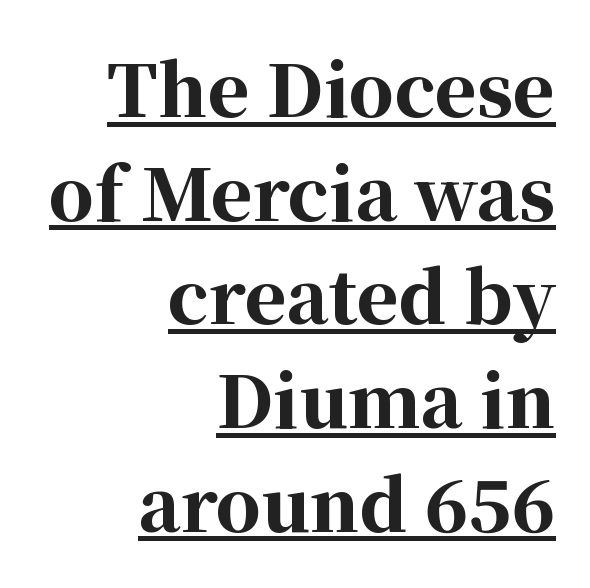
A rule runs beneath these lines of type. Notice how the stems are strictly vertical — no italics here. A full-strength bold gives these letters their thick strokes. Alignment: flush right. The passage shown has conventional tracking throughout. Reading down the column, the eye jumps a familiar distance to each next line.
